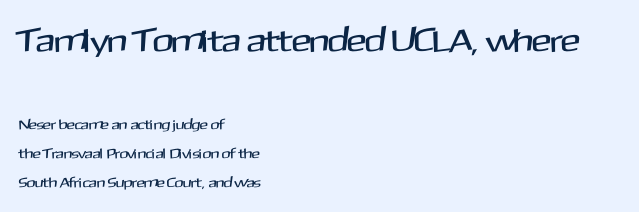
{"serif": "no", "italic": "no", "width": "normal", "stroke_contrast": "medium", "x_height": "medium", "monospaced": "no", "underline": "no", "align": "left", "line_spacing": "loose", "line_spacing_ratio": 2.08, "letter_spacing": "normal", "letter_spacing_em": 0.0, "larger_block": "first", "size_ratio": 2.36, "glyph_px": 33}
